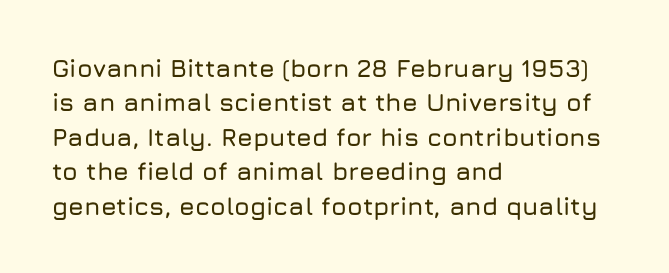
Style check: upright. All the whitespace from short lines collects on the right. Rule under the text: the space is simply empty. Leading matches the norm, producing a regular column.
